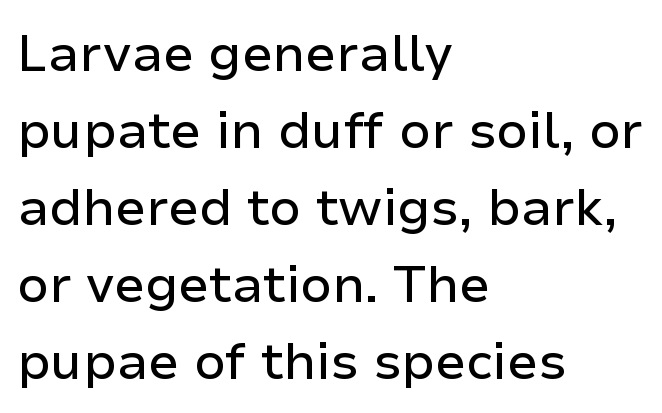
The typography opts for an upright posture over an oblique one. The rag falls on the right side of this text block. The face used here is a sans, in the tradition of grotesques and geometrics. Type without underlining. Inter-character spacing is left at the font's built-in metrics.
